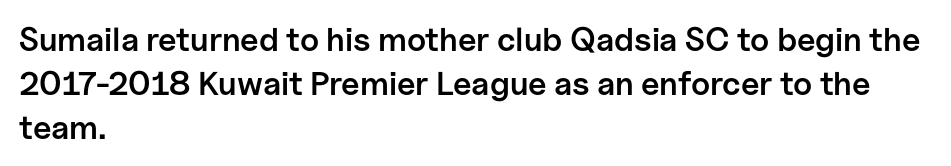
Q: Is the text bold? A: Semi-bold.
Q: Is the text italic (slanted)? A: No, it is upright.
Q: Is the typeface a serif or a sans-serif typeface? A: Sans-serif.
Q: Is the text underlined? A: No.
Q: How is the paragraph aligned? A: Left-aligned.
Q: Is the spacing between letters normal or unusually wide? A: Normal.
Q: Is the spacing between lines tight, normal or loose? A: Normal.
Q: Width (condensed, normal, or wide)? A: Normal.
Q: Stroke contrast? A: Low.
Q: x-height? A: Medium.
Q: Monospaced? A: No.
